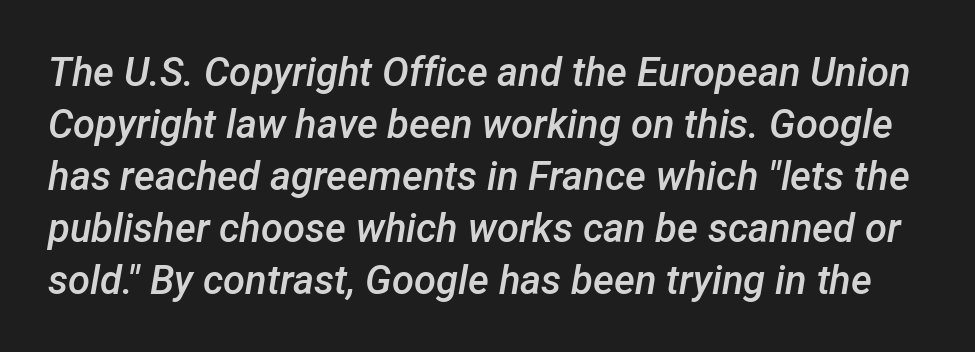
Interline gaps are of average width in this sample. What stands out about the letter spacing? Nothing — it is the standard amount. Slightly chunky letters — semibold, I'd say, not full bold. Clear beneath every line of the passage. The passage shown is typed in a proportional face where columns would drift. These lines were composed using italics.
